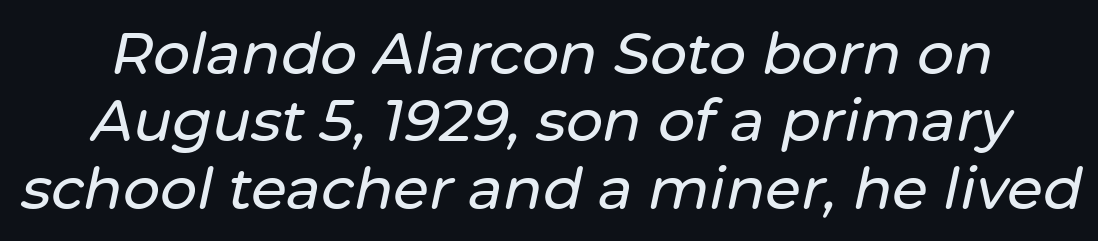
{"italic": "yes", "lean": "right", "slant_degrees": 12, "width": "normal", "stroke_contrast": "low", "x_height": "medium", "monospaced": "no", "underline": "no", "line_spacing_ratio": 1.16, "letter_spacing": "normal", "letter_spacing_em": 0.0, "glyph_px": 58}
